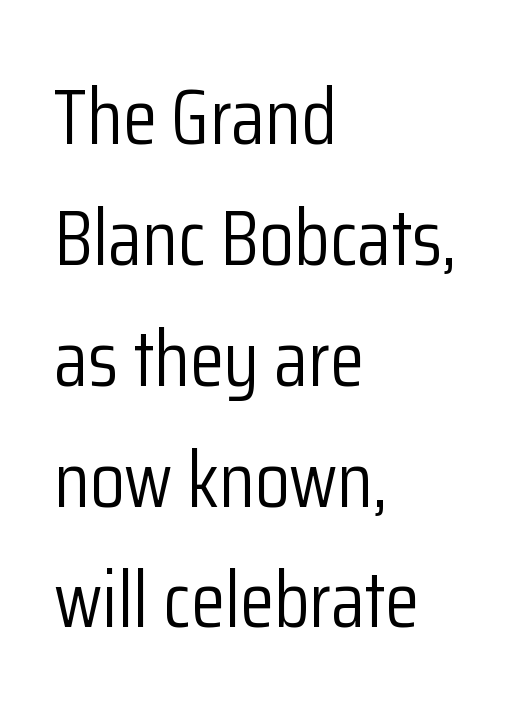
The image shows 79 px light, condensed sans-serif type, upright; set left-aligned, normal line spacing (1.53x), normal letter spacing, not underlined; low stroke contrast and a medium x-height.
